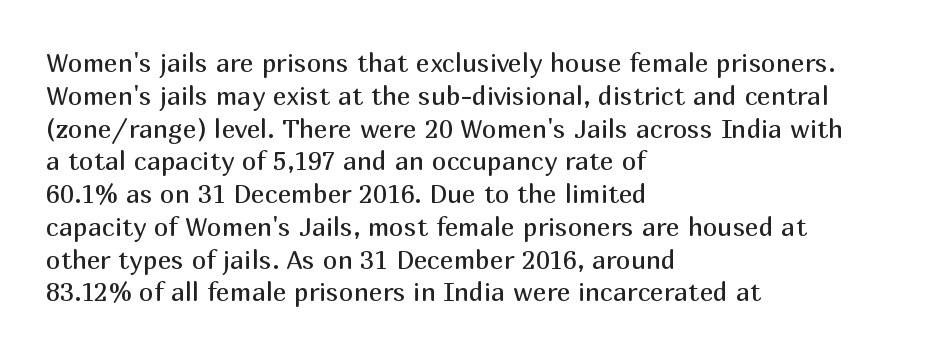
{"italic": "no", "bold": "no", "underline": "no", "align": "left", "line_spacing": "normal", "line_spacing_ratio": 1.26, "letter_spacing": "normal", "letter_spacing_em": 0.0, "glyph_px": 26}
